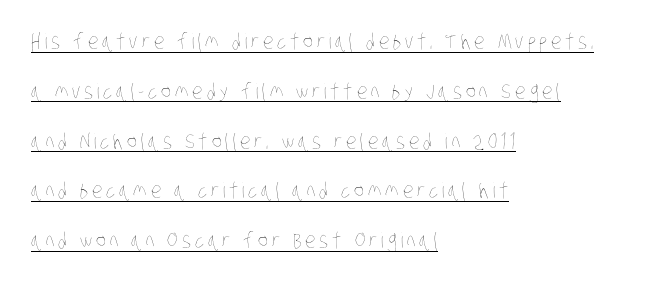
{"bold": "no", "underline": "yes", "align": "left", "line_spacing": "loose", "line_spacing_ratio": 2.37, "glyph_px": 21}
